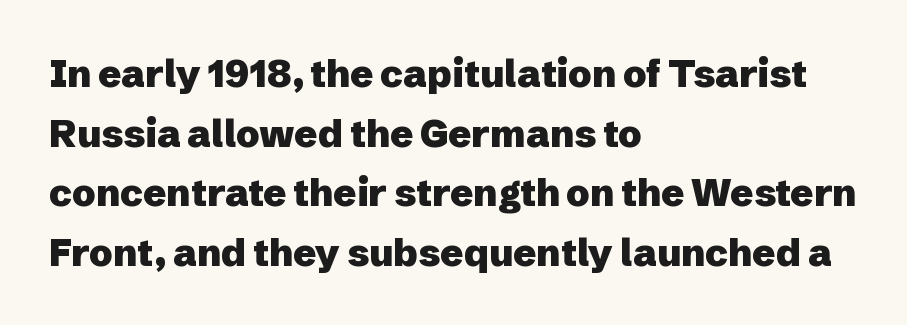
Italic: no, the glyphs are upright roman. Alignment: flush left. No extra tracking has been applied to these lines. Character widths vary here, with narrow letters taking less room than wide ones.
